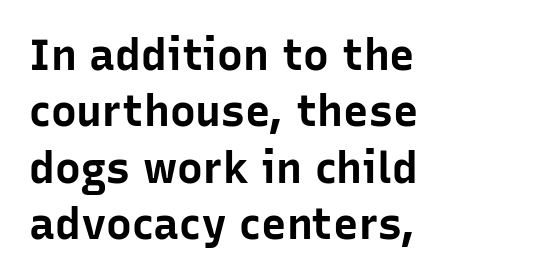
The image shows 43 px bold sans-serif type, upright; set left-aligned, normal line spacing (1.31x), normal letter spacing, not underlined; low stroke contrast and a medium x-height.
